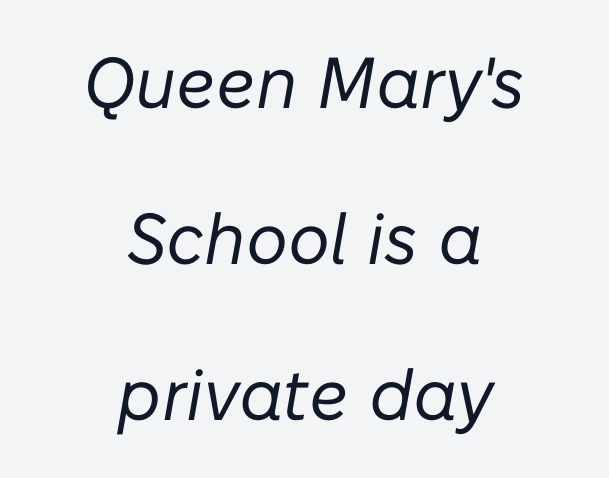
Q: Is the text bold? A: No.
Q: Is the text italic (slanted)? A: Yes, it leans right by about 10 degrees.
Q: Is the text underlined? A: No.
Q: How is the paragraph aligned? A: Centered.
Q: Is the spacing between letters normal or unusually wide? A: Normal.
Q: Is the spacing between lines tight, normal or loose? A: Loose.
Q: Width (condensed, normal, or wide)? A: Normal.
Q: Stroke contrast? A: Low.
Q: x-height? A: Medium.
Q: Monospaced? A: No.
